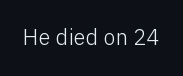
Q: Is the text bold? A: No.
Q: Is the text italic (slanted)? A: No, it is upright.
Q: Is the text underlined? A: No.
Q: Is the spacing between letters normal or unusually wide? A: Normal.
